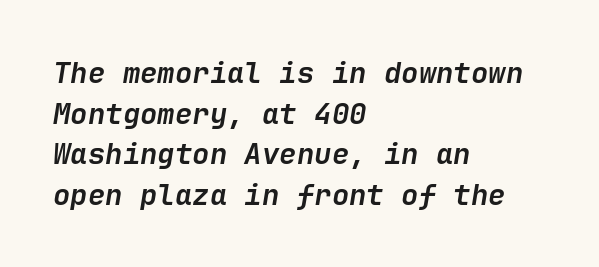
{"italic": "yes", "lean": "right", "slant_degrees": 9, "bold": "yes", "weight": "semibold", "width": "normal", "stroke_contrast": "low", "x_height": "medium", "underline": "no", "align": "left", "line_spacing": "normal", "line_spacing_ratio": 1.4, "letter_spacing": "normal", "letter_spacing_em": 0.0, "glyph_px": 29}
